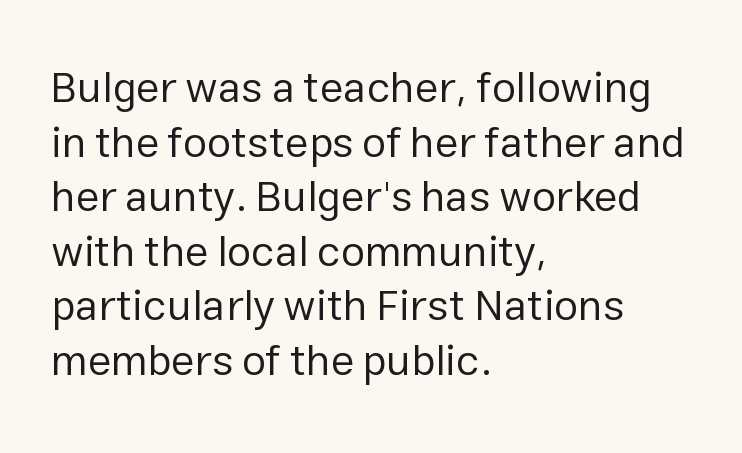
Q: Is the text bold? A: No.
Q: Is the text italic (slanted)? A: No, it is upright.
Q: Is the typeface a serif or a sans-serif typeface? A: Sans-serif.
Q: Is the text underlined? A: No.
Q: How is the paragraph aligned? A: Left-aligned.
Q: Is the spacing between letters normal or unusually wide? A: Normal.
Q: Is the spacing between lines tight, normal or loose? A: Normal.
Q: Width (condensed, normal, or wide)? A: Normal.
Q: Stroke contrast? A: Low.
Q: x-height? A: Medium.
Q: Monospaced? A: No.
